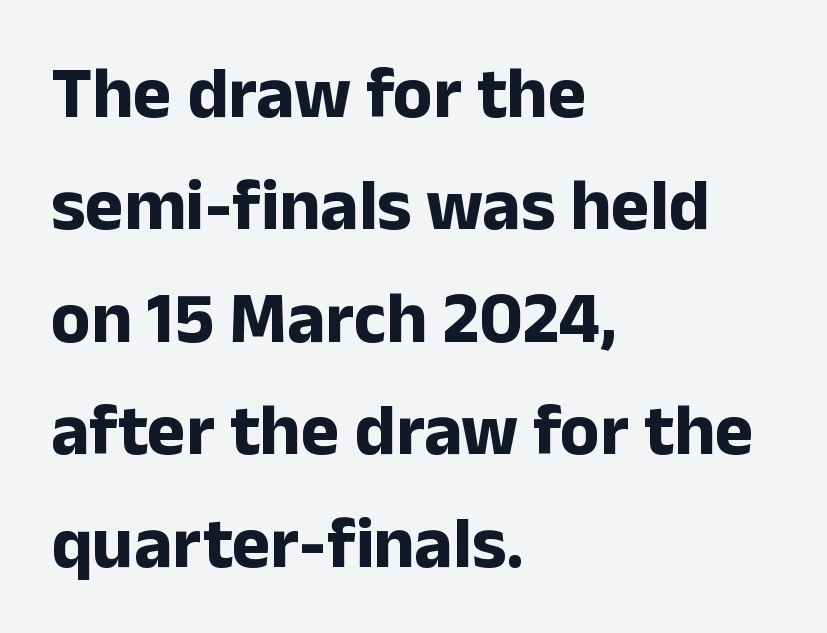
{"serif": "no", "italic": "no", "bold": "yes", "weight": "bold", "width": "normal", "stroke_contrast": "low", "x_height": "medium", "monospaced": "no", "underline": "no", "align": "left", "line_spacing": "normal", "line_spacing_ratio": 1.54, "letter_spacing": "normal", "letter_spacing_em": 0.0, "glyph_px": 73}
